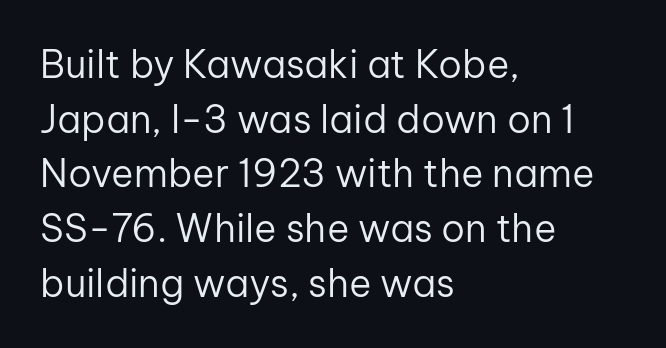
The image shows 38 px regular-weight sans-serif type, upright; set left-aligned, normal line spacing (1.44x), normal letter spacing, not underlined; low stroke contrast and a medium x-height.
